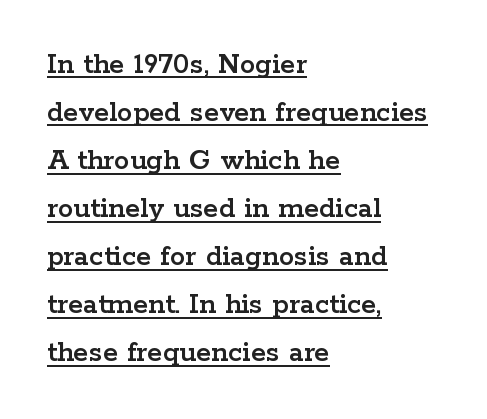
Nothing unusual about the tracking: characters are spaced as the font intends. These lines are set flush left with a ragged right edge. Students, observe: this is what conventionally led text looks like. Looks like regular typesetting: each glyph gets only the width it needs. A typesetter would mark this as roman, not italic. Looks like someone drew a line under every word here.
